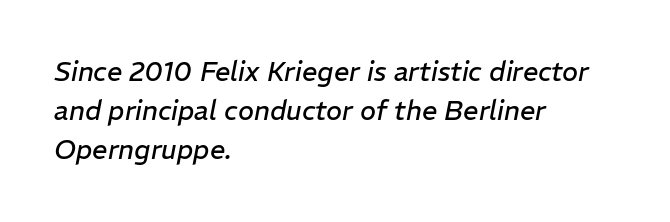
Rendered with sloped, italic letterforms. Regular leading. Short note: letters normally spaced. Heaviness? Minimal to ordinary, like unemphasized prose. The lines are quadded left. Letters rest on an invisible, unmarked baseline.
